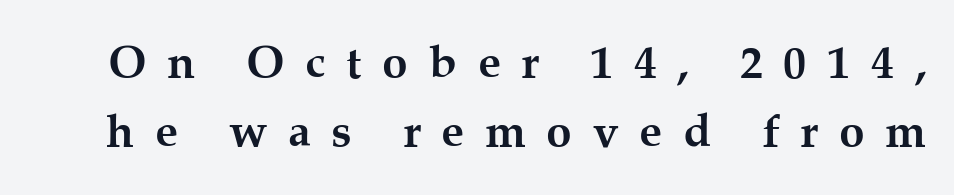
The image shows 46 px semibold serif type, upright; set normal line spacing (1.5x), unusually wide letter spacing (+0.45 em), not underlined; medium stroke contrast and a medium x-height.
